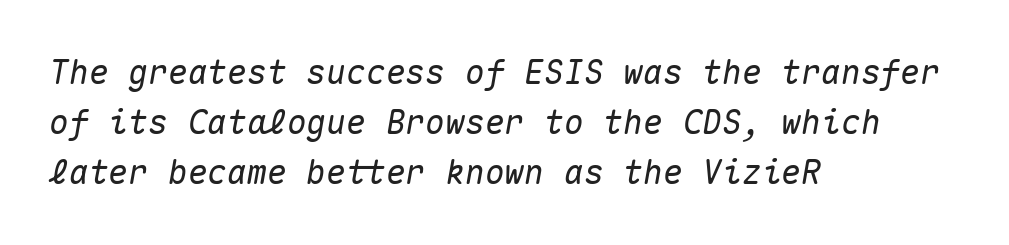
{"italic": "yes", "lean": "right", "slant_degrees": 10, "width": "normal", "stroke_contrast": "medium", "x_height": "medium", "monospaced": "yes", "underline": "no", "align": "left", "line_spacing": "normal", "line_spacing_ratio": 1.52, "letter_spacing": "normal", "letter_spacing_em": 0.0, "glyph_px": 33}
